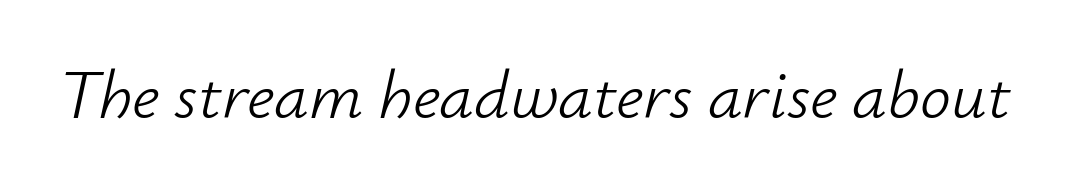
Nobody drew a line under any word here. Standard letterfit; no display-style spreading of the glyphs. The whole block is typeset with a tilt. The font is comparable to plain body text, perhaps lighter. Here the designer chose a conventional face with non-uniform glyph widths.
